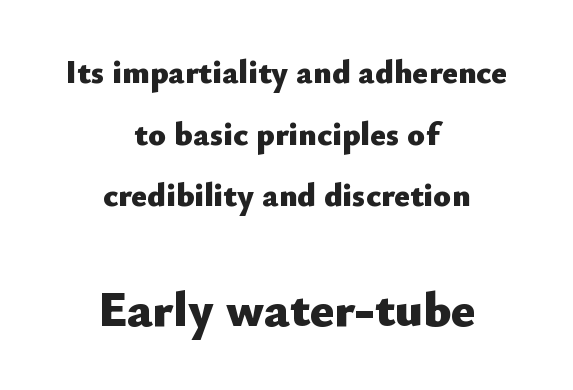
Q: Is the text bold? A: Yes.
Q: Is the text italic (slanted)? A: No, it is upright.
Q: Is the typeface a serif or a sans-serif typeface? A: Sans-serif.
Q: Is the text underlined? A: No.
Q: How is the paragraph aligned? A: Centered.
Q: Is the spacing between letters normal or unusually wide? A: Normal.
Q: Which block of text is set in a larger size, the first (top) or the second (bottom)? A: The second (bottom) one.
Q: Width (condensed, normal, or wide)? A: Normal.
Q: Stroke contrast? A: Low.
Q: x-height? A: Small.
Q: Monospaced? A: No.
